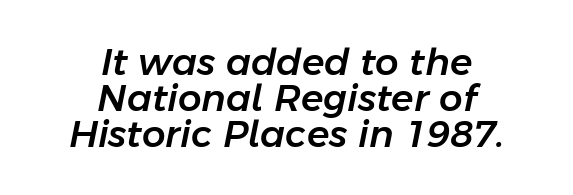
These lines are rendered in a variable-pitch font. The gap between lines stays unmarked. Nothing unusual about the tracking: characters are spaced as the font intends. One glance says dense: line gaps are narrower than usual.
